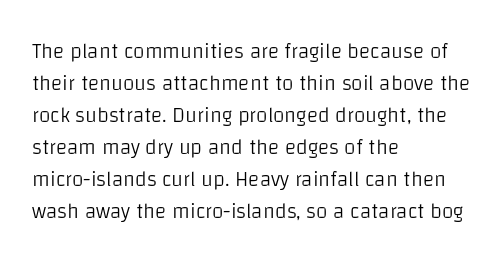
Vertical strokes here are truly vertical. The paragraph has a hard left edge and a soft right edge. The rendering uses a moderate line-height, typical for paragraphs. The cut favours lightness, reaching ordinary text weight at its darkest.
